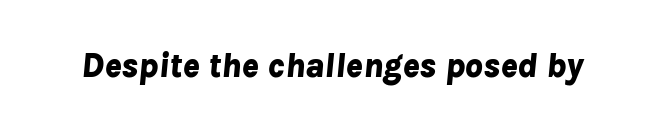
The font's italic variant was chosen for this text. This sample has the flowing, uneven cadence of proportional lettering. Nobody touched the tracking dial on this one. The zone under the glyphs is completely vacant. Compared with an ordinary text face, these strokes are far heavier — a full bold.
